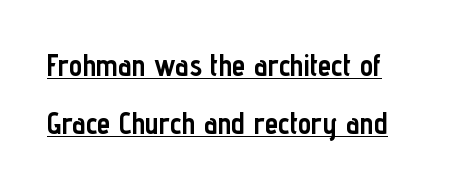
{"serif": "no", "italic": "no", "bold": "yes", "weight": "semibold", "width": "condensed", "stroke_contrast": "low", "x_height": "medium", "monospaced": "no", "underline": "yes", "align": "left", "line_spacing": "loose", "line_spacing_ratio": 1.92, "letter_spacing": "normal", "letter_spacing_em": 0.0, "glyph_px": 30}
